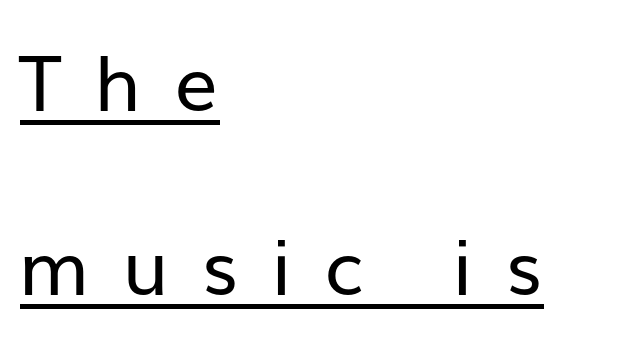
Tracking here is generous; glyphs stand well apart from one another. Heft: none added — not bold. Unlike italic type, these characters show no tilt at all. If you measured baseline to baseline, you'd find a long distance. Notice how a bar underscores the lettering throughout.
